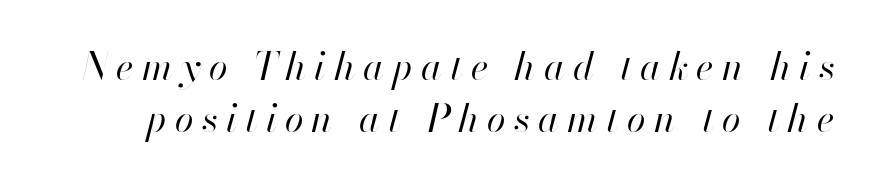
A typesetter would call this heavily tracked-out type. Type without underlining. Counters stay open thanks to moderate or lighter strokes. Slant detected: the letters are inclined.
